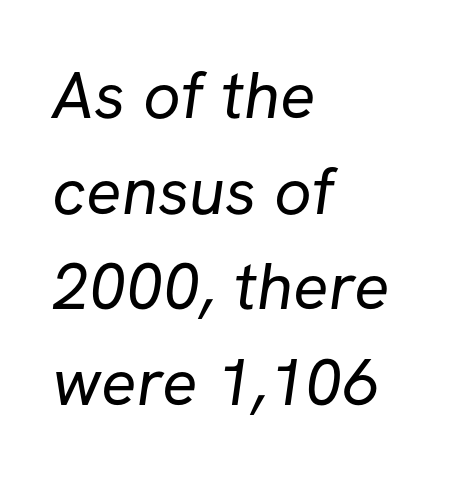
Q: Is the text bold? A: No.
Q: Is the typeface a serif or a sans-serif typeface? A: Sans-serif.
Q: Is the text underlined? A: No.
Q: How is the paragraph aligned? A: Left-aligned.
Q: Is the spacing between letters normal or unusually wide? A: Normal.
Q: Is the spacing between lines tight, normal or loose? A: Normal.
Q: Width (condensed, normal, or wide)? A: Normal.
Q: Stroke contrast? A: Low.
Q: x-height? A: Medium.
Q: Monospaced? A: No.
